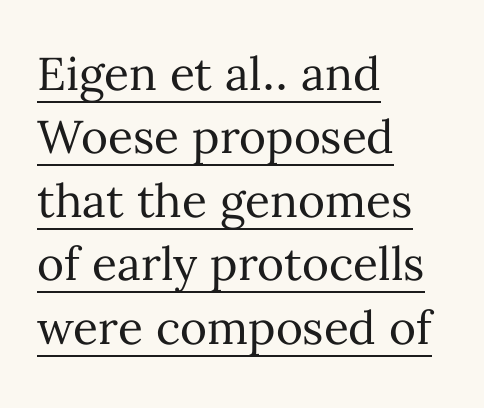
{"italic": "no", "bold": "no", "weight": "regular", "width": "normal", "stroke_contrast": "medium", "x_height": "medium", "monospaced": "no", "underline": "yes", "align": "left", "line_spacing": "normal", "line_spacing_ratio": 1.38, "letter_spacing": "normal", "letter_spacing_em": 0.0, "glyph_px": 46}
